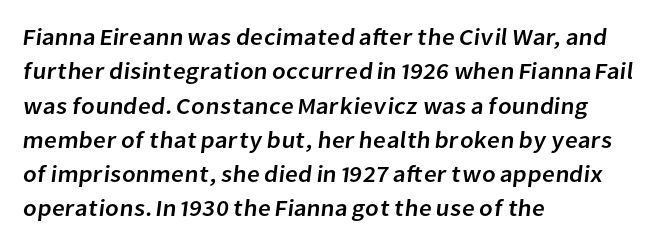
The face used here is rendered with its standard letterfit. Is there much room between lines? A standard amount, neither cramped nor airy. The glyphs are unaccompanied by any horizontal stroke below them. Typeset ragged right — the left edge is the straight one.
